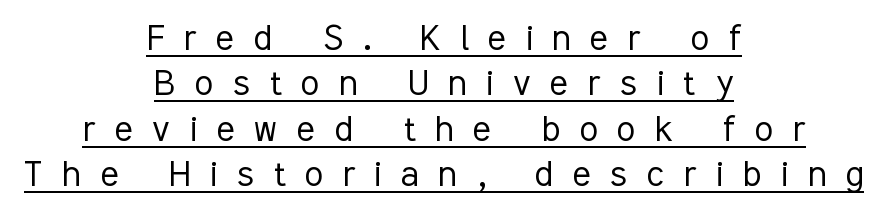
{"serif": "no", "italic": "no", "bold": "no", "weight": "light", "width": "condensed", "stroke_contrast": "low", "x_height": "medium", "monospaced": "no", "underline": "yes", "align": "center", "line_spacing": "tight", "line_spacing_ratio": 1.08, "letter_spacing": "wide", "letter_spacing_em": 0.47, "glyph_px": 42}
